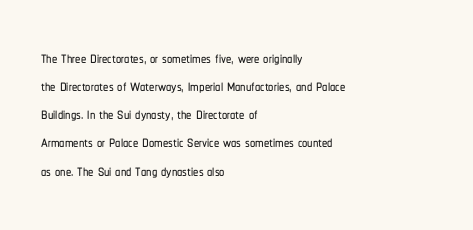
The image shows 21 px text type, upright; set left-aligned, normal line spacing (1.34x), normal letter spacing, not underlined.
